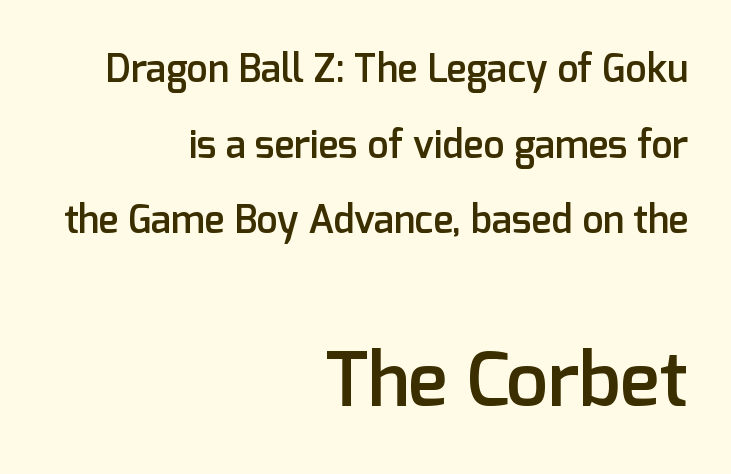
{"serif": "no", "italic": "no", "bold": "semi", "weight": "semibold", "width": "normal", "stroke_contrast": "low", "x_height": "medium", "monospaced": "no", "underline": "no", "align": "right", "line_spacing": "loose", "line_spacing_ratio": 1.99, "letter_spacing": "normal", "letter_spacing_em": 0.0, "larger_block": "second", "size_ratio": 1.97, "glyph_px": 75}
